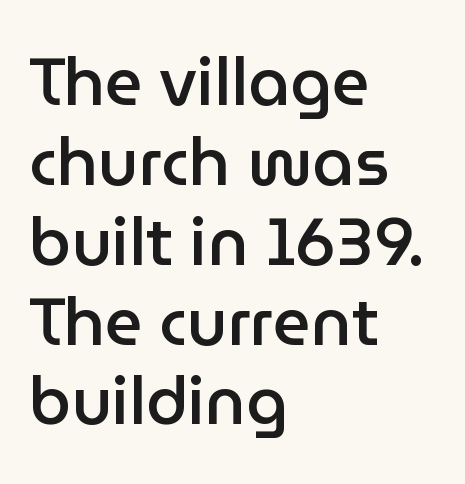
Q: Is the text bold? A: Semi-bold.
Q: Is the text italic (slanted)? A: No, it is upright.
Q: Is the typeface a serif or a sans-serif typeface? A: Sans-serif.
Q: Is the text underlined? A: No.
Q: How is the paragraph aligned? A: Left-aligned.
Q: Is the spacing between letters normal or unusually wide? A: Normal.
Q: Width (condensed, normal, or wide)? A: Normal.
Q: Stroke contrast? A: Low.
Q: x-height? A: Medium.
Q: Monospaced? A: No.
